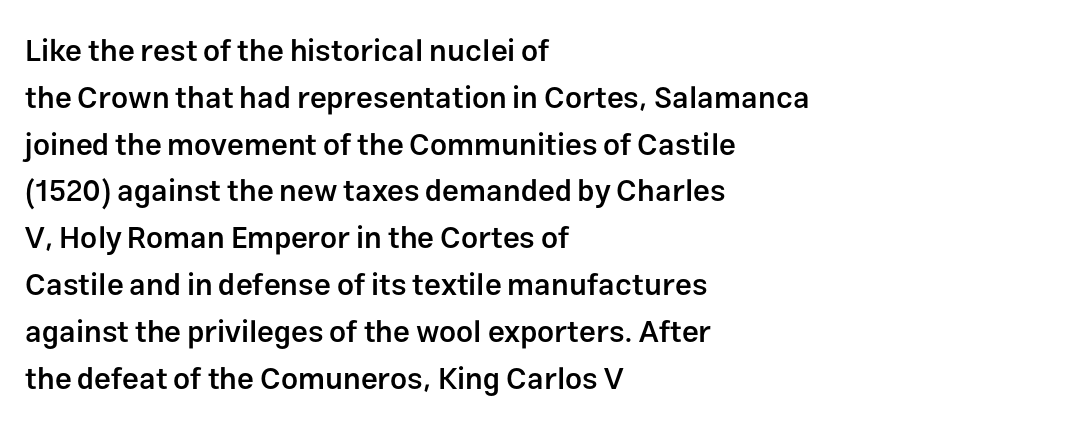
{"serif": "no", "italic": "no", "bold": "semi", "weight": "semibold", "width": "normal", "stroke_contrast": "low", "x_height": "medium", "monospaced": "no", "underline": "no", "align": "left", "line_spacing": "normal", "line_spacing_ratio": 1.56, "letter_spacing": "normal", "letter_spacing_em": 0.0, "glyph_px": 30}
